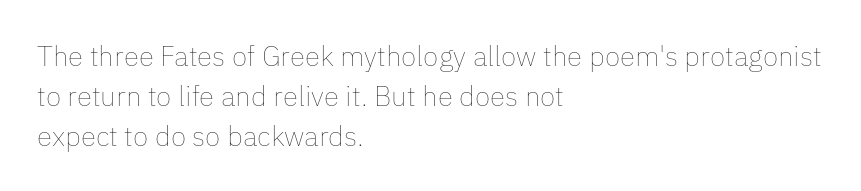
{"italic": "no", "bold": "no", "weight": "thin", "width": "normal", "stroke_contrast": "low", "x_height": "medium", "monospaced": "no", "underline": "no", "align": "left", "line_spacing": "normal", "line_spacing_ratio": 1.42, "letter_spacing": "normal", "letter_spacing_em": 0.0, "glyph_px": 28}
